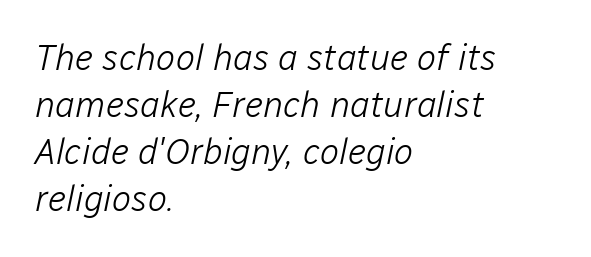
{"italic": "yes", "lean": "right", "slant_degrees": 12, "bold": "no", "weight": "light", "width": "normal", "stroke_contrast": "low", "x_height": "medium", "monospaced": "no", "underline": "no", "align": "left", "line_spacing": "normal", "line_spacing_ratio": 1.31, "letter_spacing": "normal", "letter_spacing_em": 0.0, "glyph_px": 36}
